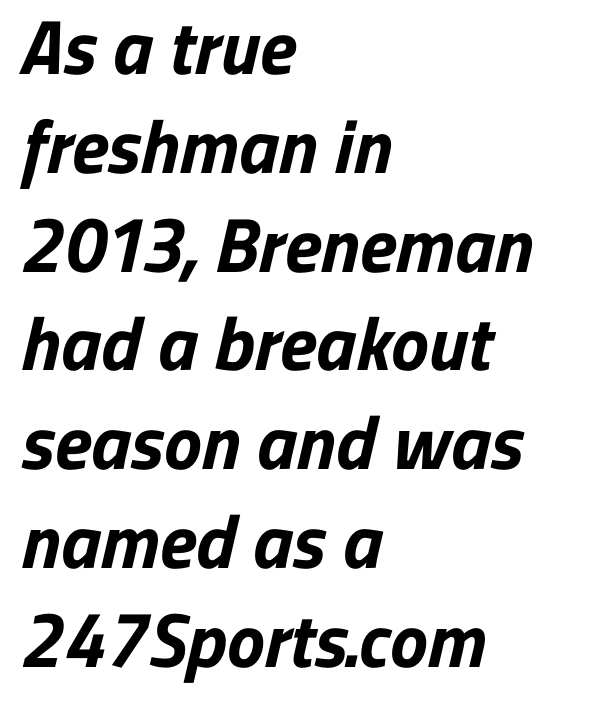
The image shows 76 px bold sans-serif type; set left-aligned, normal line spacing (1.3x), normal letter spacing, not underlined; low stroke contrast and a medium x-height.
